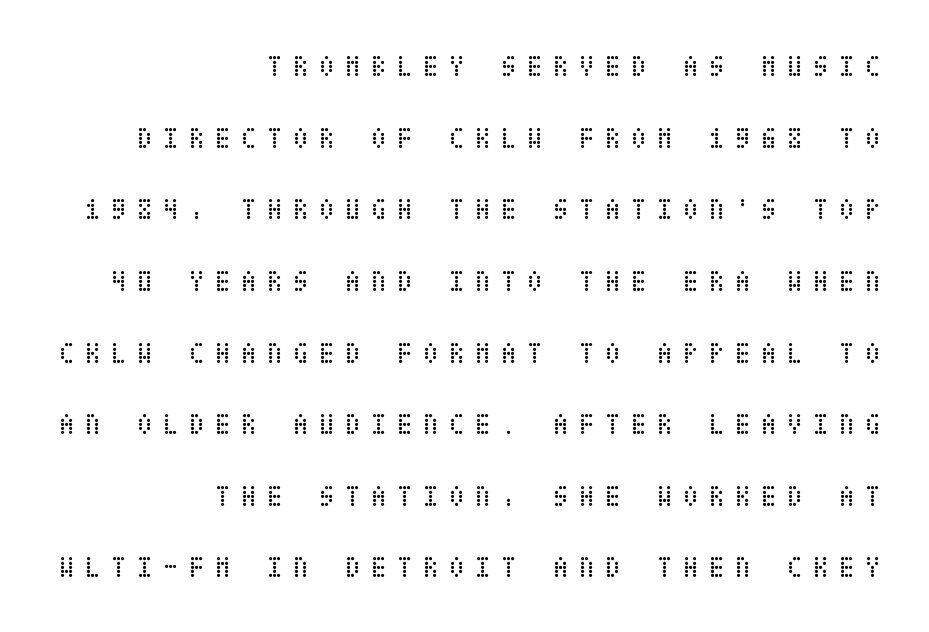
Is the letter spacing exaggerated? Yes — the characters are pushed far apart. The font's upright variant was chosen for this text. The face looks like a standard text weight, possibly lighter. The glyphs are unaccompanied by any horizontal stroke below them. Summary of vertical rhythm: relaxed, with wide interline spacing. Right-aligned paragraph, ragged on the left.
